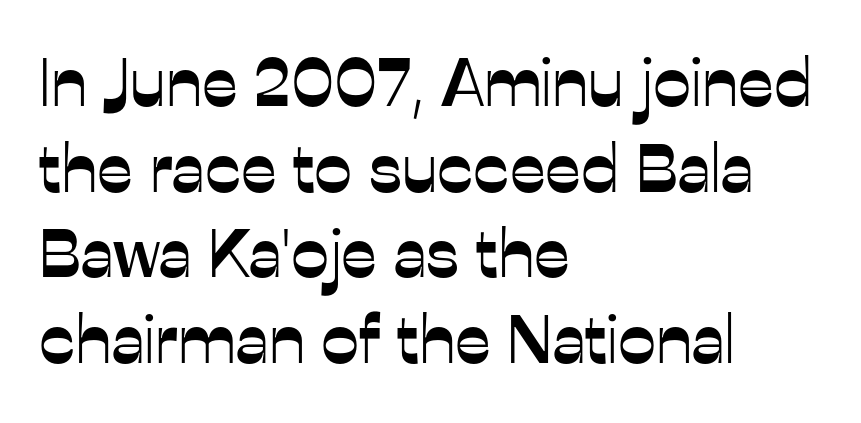
Q: Is the text italic (slanted)? A: No, it is upright.
Q: Is the typeface a serif or a sans-serif typeface? A: Sans-serif.
Q: Is the text underlined? A: No.
Q: How is the paragraph aligned? A: Left-aligned.
Q: Is the spacing between letters normal or unusually wide? A: Normal.
Q: Is the spacing between lines tight, normal or loose? A: Normal.
Q: Width (condensed, normal, or wide)? A: Normal.
Q: Stroke contrast? A: Low.
Q: x-height? A: Medium.
Q: Monospaced? A: No.
